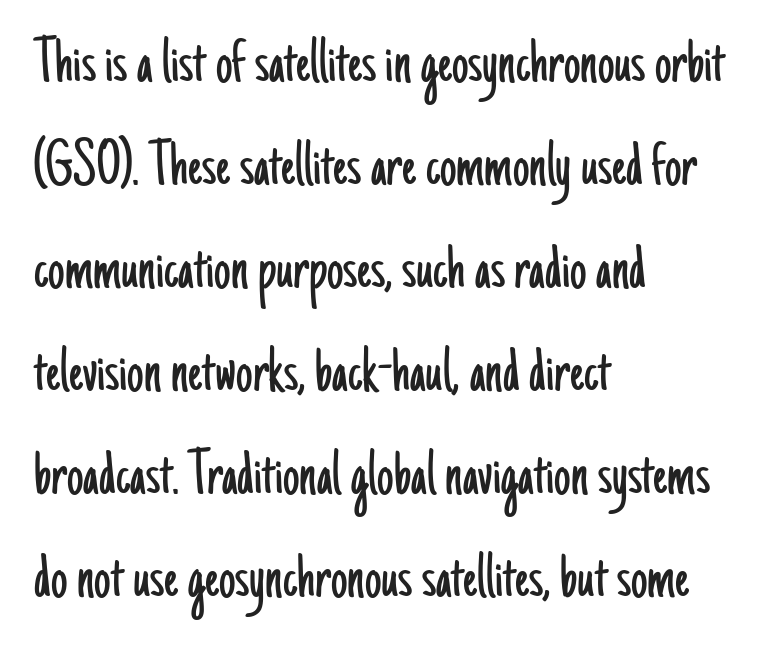
Q: Is the text bold? A: No.
Q: Is the text italic (slanted)? A: No, it is upright.
Q: Is the typeface a serif or a sans-serif typeface? A: Sans-serif.
Q: Is the text underlined? A: No.
Q: How is the paragraph aligned? A: Left-aligned.
Q: Is the spacing between letters normal or unusually wide? A: Normal.
Q: Is the spacing between lines tight, normal or loose? A: Normal.
Q: Width (condensed, normal, or wide)? A: Condensed.
Q: Stroke contrast? A: Low.
Q: x-height? A: Small.
Q: Monospaced? A: No.
